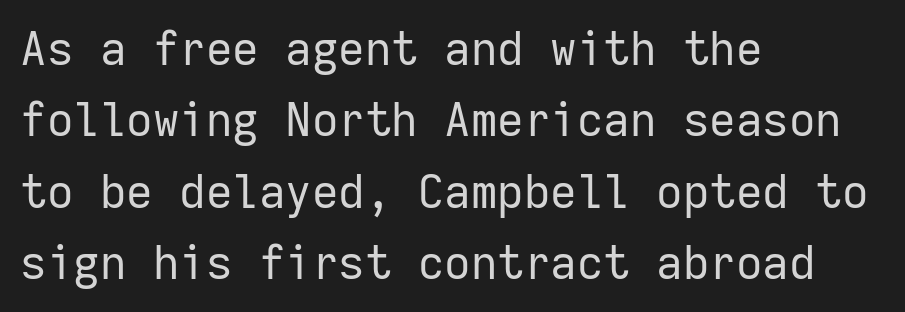
The image shows 46 px regular-weight sans-serif type, upright, monospaced; set left-aligned, normal line spacing (1.55x), normal letter spacing, not underlined; low stroke contrast and a medium x-height.
